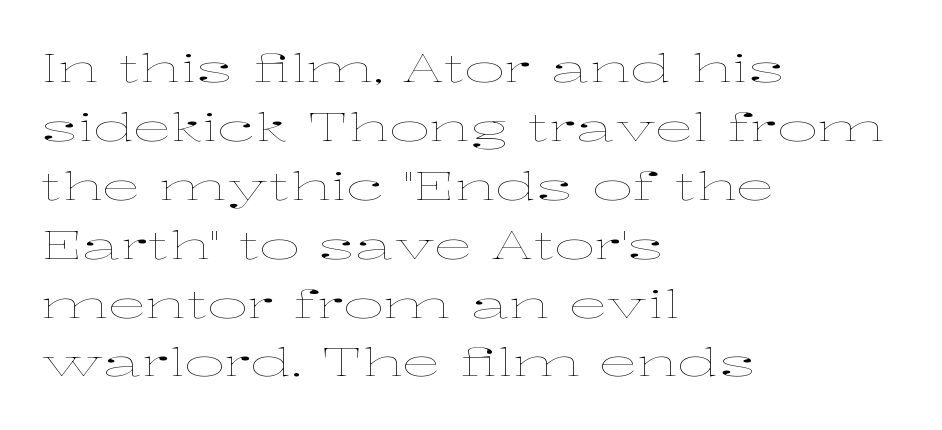
The compositor pushed each line to the left boundary. Summary of weight: not heavy and not bold. Notice how the stems are strictly vertical — no italics here. Is this a fixed-width face? No — the glyphs have proportional, varying widths. The space directly below the letters is spotless.
